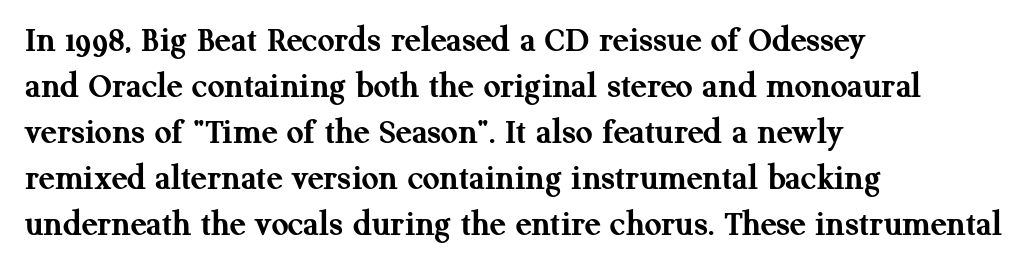
The line texture is even and compact thanks to regular tracking. This rendering uses left alignment, leaving the right contour irregular. Are there feet on the stems? There are — it's a serif. Note the varied advance widths — an 'i' is clearly narrower than an 'm'. Weight check: bold — yes, fully.
